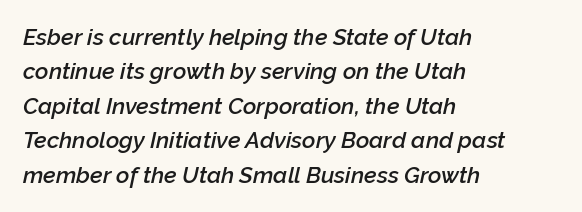
Q: Is the text bold? A: Semi-bold.
Q: Is the text italic (slanted)? A: Yes, it leans right by about 12 degrees.
Q: Is the text underlined? A: No.
Q: How is the paragraph aligned? A: Left-aligned.
Q: Is the spacing between letters normal or unusually wide? A: Normal.
Q: Is the spacing between lines tight, normal or loose? A: Normal.
